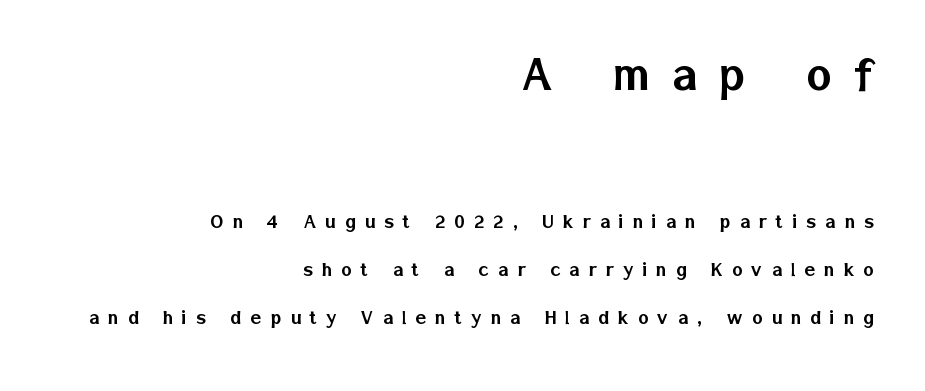
{"serif": "no", "italic": "no", "width": "normal", "stroke_contrast": "low", "x_height": "medium", "monospaced": "no", "underline": "no", "align": "right", "line_spacing": "loose", "line_spacing_ratio": 2.17, "letter_spacing": "wide", "letter_spacing_em": 0.42, "larger_block": "first", "size_ratio": 2.45, "glyph_px": 54}
